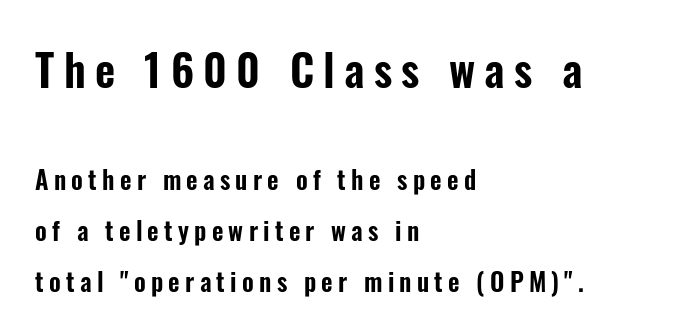
{"serif": "no", "italic": "no", "width": "condensed", "stroke_contrast": "low", "x_height": "medium", "monospaced": "no", "underline": "no", "align": "left", "line_spacing": "loose", "line_spacing_ratio": 2.04, "letter_spacing": "wide", "letter_spacing_em": 0.21, "larger_block": "first", "size_ratio": 1.76, "glyph_px": 44}
